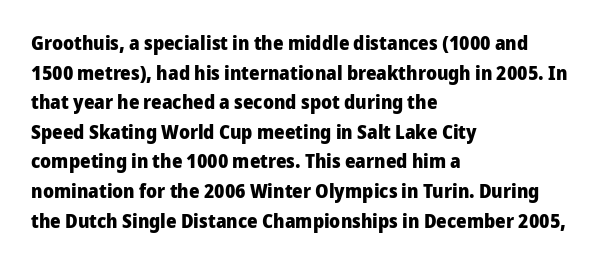
Q: Is the text bold? A: Yes.
Q: Is the text italic (slanted)? A: No, it is upright.
Q: Is the text underlined? A: No.
Q: How is the paragraph aligned? A: Left-aligned.
Q: Is the spacing between letters normal or unusually wide? A: Normal.
Q: Is the spacing between lines tight, normal or loose? A: Normal.
